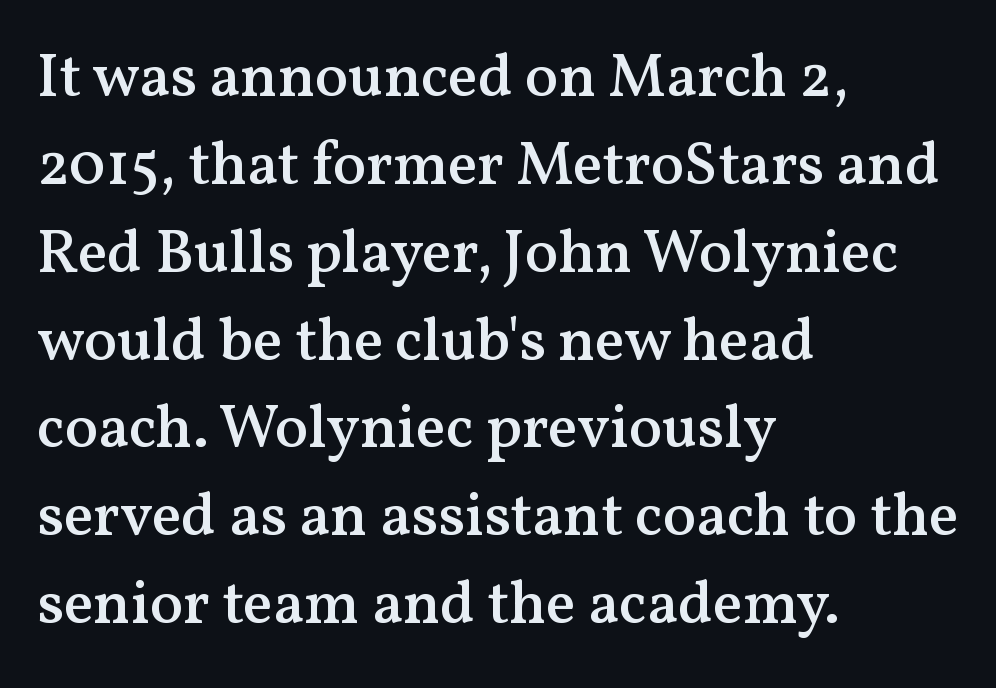
The image shows 61 px semibold serif type, upright; set left-aligned, normal line spacing (1.44x), normal letter spacing, not underlined; medium stroke contrast and a medium x-height.
